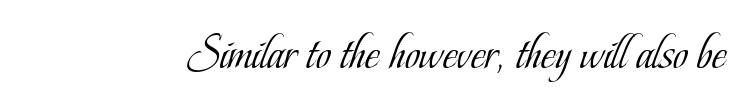
{"serif": "yes", "bold": "no", "weight": "light", "width": "condensed", "stroke_contrast": "low", "x_height": "small", "monospaced": "no", "underline": "no", "letter_spacing": "normal", "letter_spacing_em": 0.0, "glyph_px": 51}
